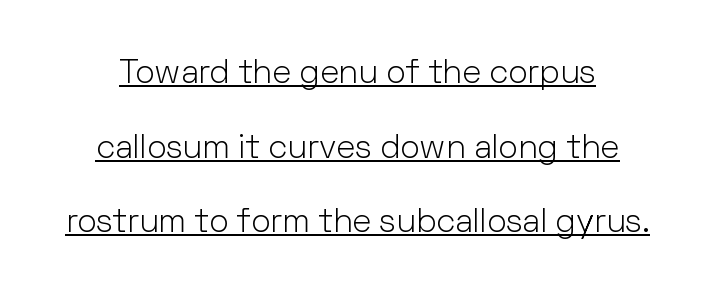
{"serif": "no", "italic": "no", "bold": "no", "weight": "light", "width": "normal", "stroke_contrast": "low", "x_height": "medium", "monospaced": "no", "underline": "yes", "line_spacing": "loose", "line_spacing_ratio": 2.26, "letter_spacing": "normal", "letter_spacing_em": 0.0, "glyph_px": 33}
